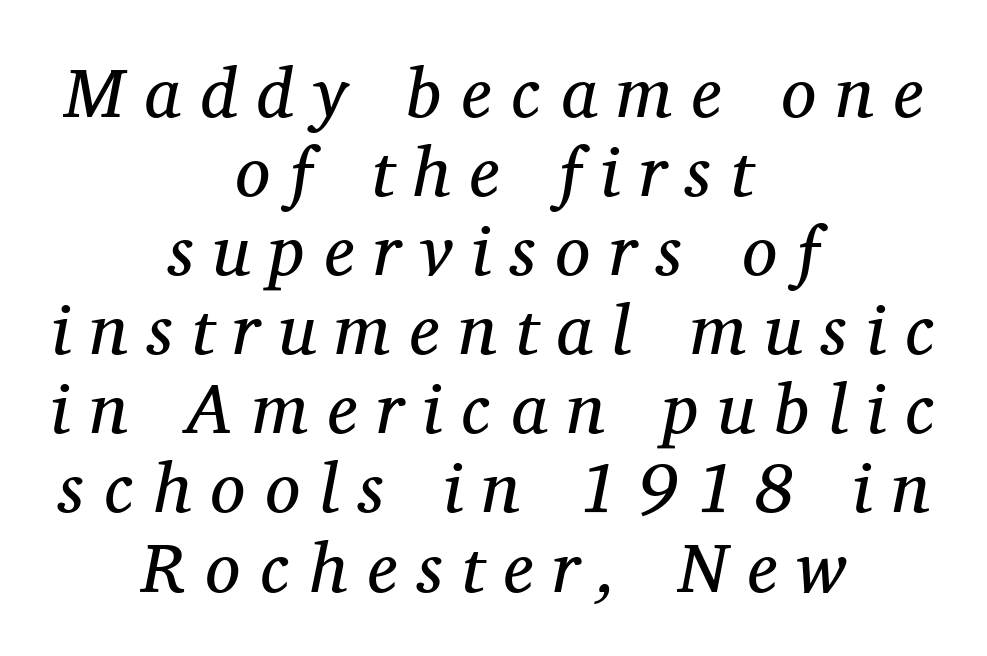
Q: Is the text bold? A: No.
Q: Is the text italic (slanted)? A: Yes, it leans right by about 11 degrees.
Q: Is the typeface a serif or a sans-serif typeface? A: Serif.
Q: Is the text underlined? A: No.
Q: How is the paragraph aligned? A: Centered.
Q: Is the spacing between letters normal or unusually wide? A: Unusually wide.
Q: Is the spacing between lines tight, normal or loose? A: Tight.
Q: Width (condensed, normal, or wide)? A: Normal.
Q: Stroke contrast? A: Medium.
Q: x-height? A: Medium.
Q: Monospaced? A: No.
